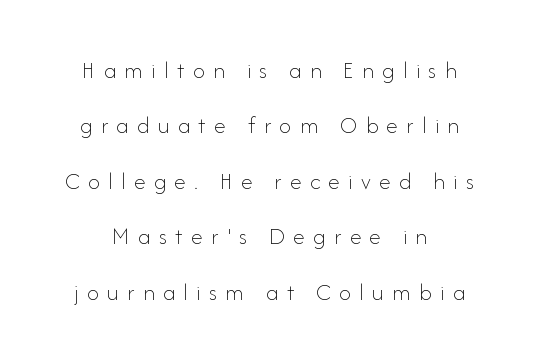
{"italic": "no", "bold": "no", "underline": "no", "line_spacing": "loose", "line_spacing_ratio": 2.31, "letter_spacing": "wide", "letter_spacing_em": 0.35, "glyph_px": 24}
